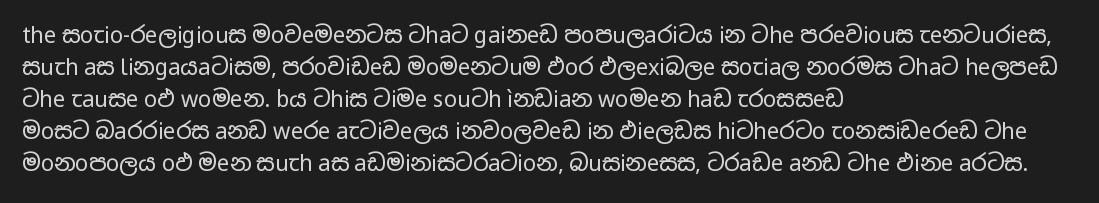
The image shows 22 px text type, upright; set left-aligned, normal line spacing (1.46x), normal letter spacing, not underlined.
